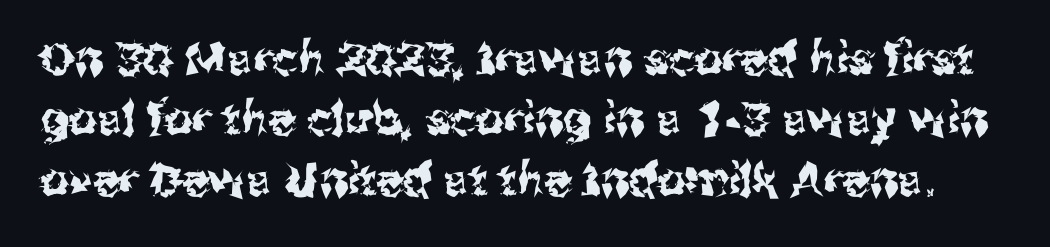
{"serif": "no", "italic": "no", "width": "normal", "stroke_contrast": "medium", "x_height": "medium", "monospaced": "no", "underline": "no", "line_spacing": "normal", "line_spacing_ratio": 1.34, "letter_spacing": "normal", "letter_spacing_em": 0.0, "glyph_px": 45}
